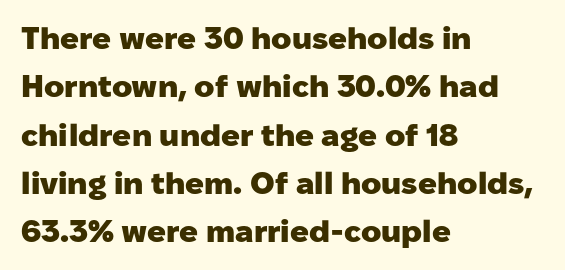
The image shows 31 px heavy sans-serif type, upright; set left-aligned, normal line spacing (1.56x), normal letter spacing, not underlined; low stroke contrast and a medium x-height.
